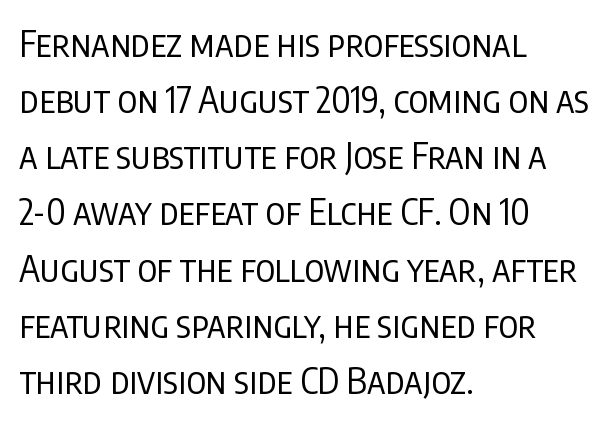
The image shows 36 px regular-weight, condensed sans-serif type, upright; set left-aligned, normal line spacing (1.56x), normal letter spacing, not underlined; low stroke contrast and a large x-height.
